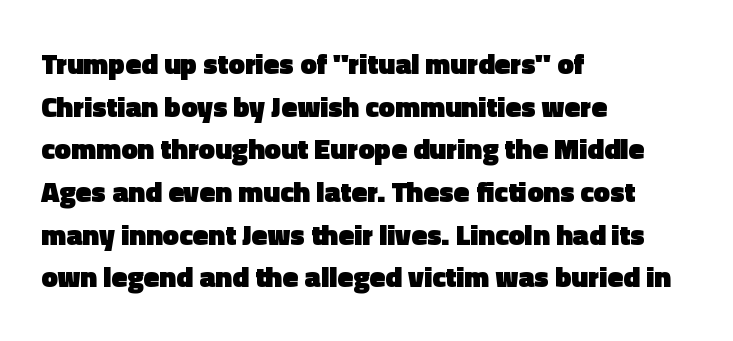
Q: Is the text bold? A: Yes.
Q: Is the text italic (slanted)? A: No, it is upright.
Q: Is the typeface a serif or a sans-serif typeface? A: Sans-serif.
Q: Is the text underlined? A: No.
Q: How is the paragraph aligned? A: Left-aligned.
Q: Is the spacing between letters normal or unusually wide? A: Normal.
Q: Is the spacing between lines tight, normal or loose? A: Normal.
Q: Width (condensed, normal, or wide)? A: Normal.
Q: x-height? A: Medium.
Q: Monospaced? A: No.
